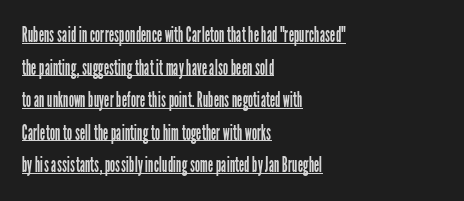
Weight: in the light-to-regular range. Italic: no, the glyphs are upright roman. Does the leading feel generous? No, just average. The line texture is even and compact thanks to regular tracking. The rendering uses the underline text-decoration. Line starts are locked; line ends wander.
